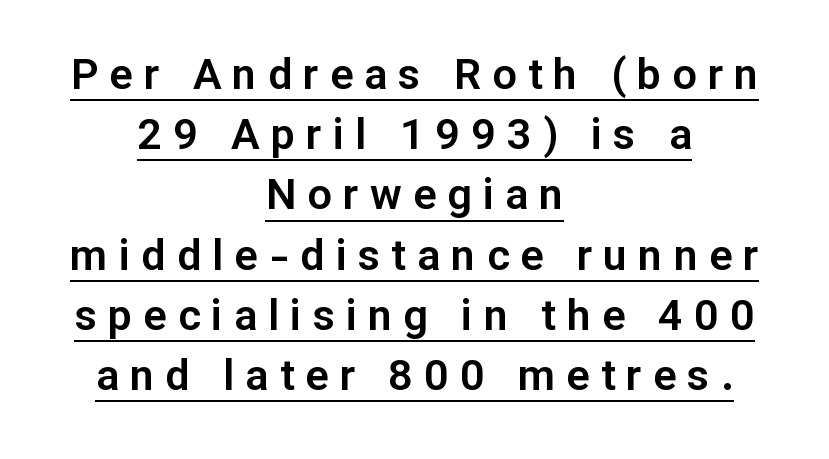
Emphasis is given by a line drawn under the lettering. A centered setting, common on invitations and titles, is used for this passage. The tracking jumps out immediately: characters are airy and widely separated. Examine the stroke ends and you'll find no serifs. Normally led — the rows are evenly, conventionally spaced.
